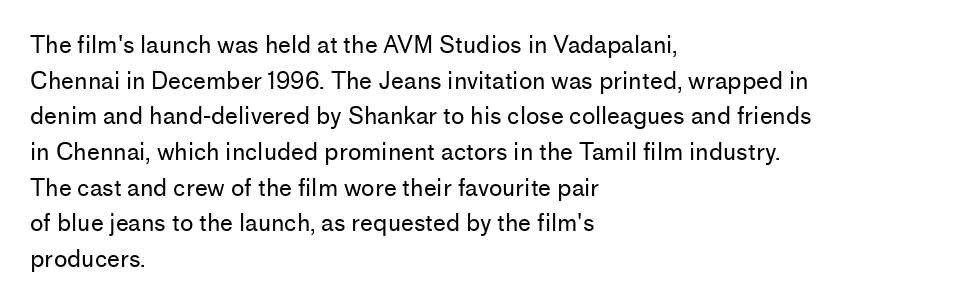
{"italic": "no", "bold": "no", "underline": "no", "align": "left", "line_spacing": "normal", "line_spacing_ratio": 1.55, "letter_spacing": "normal", "letter_spacing_em": 0.0, "glyph_px": 23}
